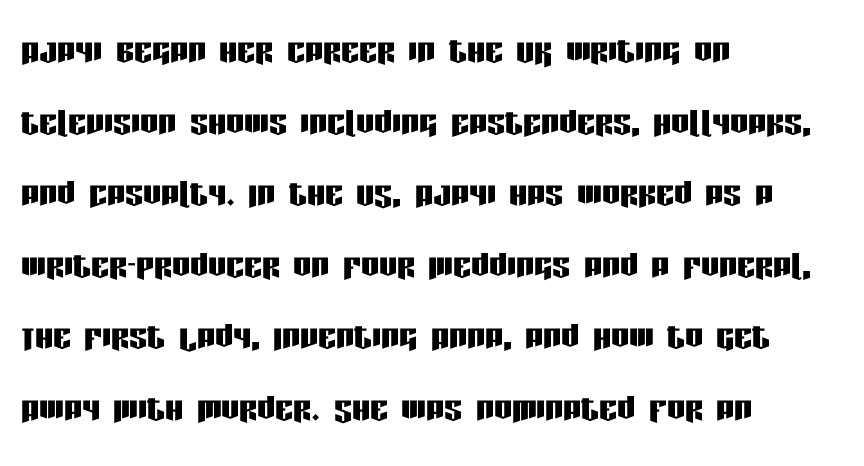
All the whitespace from short lines collects on the right. The characters display no serif detailing; their extremities are plain. Vertical strokes here are truly vertical. Characters follow at the spacing the type designer built in. A clean baseline with only descenders dipping below it. Proportional: the letters do not fall into vertical columns.
